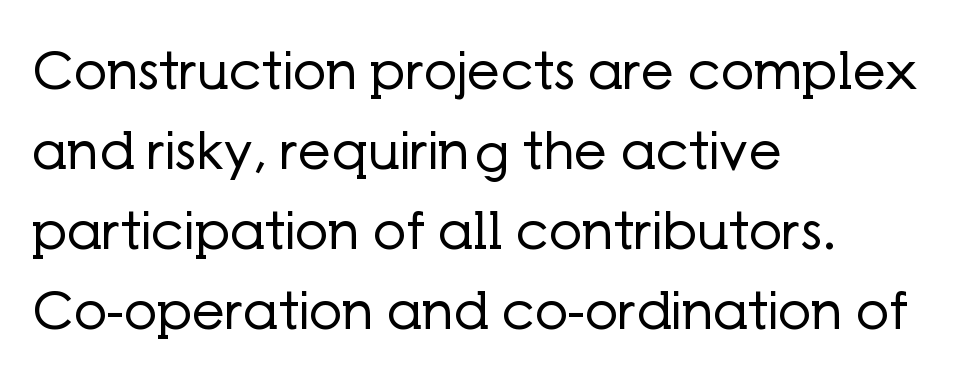
{"serif": "no", "italic": "no", "bold": "no", "weight": "regular", "width": "normal", "stroke_contrast": "low", "x_height": "medium", "monospaced": "no", "underline": "no", "align": "left", "line_spacing": "normal", "line_spacing_ratio": 1.54, "letter_spacing": "normal", "letter_spacing_em": 0.0, "glyph_px": 52}
